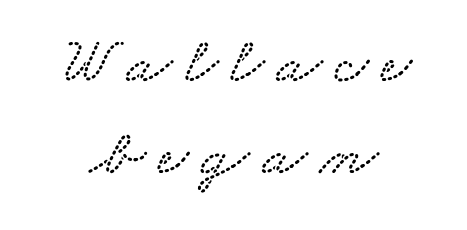
Q: Is the text underlined? A: No.
Q: How is the paragraph aligned? A: Centered.
Q: Is the spacing between lines tight, normal or loose? A: Normal.
Q: Width (condensed, normal, or wide)? A: Wide.
Q: Stroke contrast? A: Low.
Q: x-height? A: Small.
Q: Monospaced? A: No.
